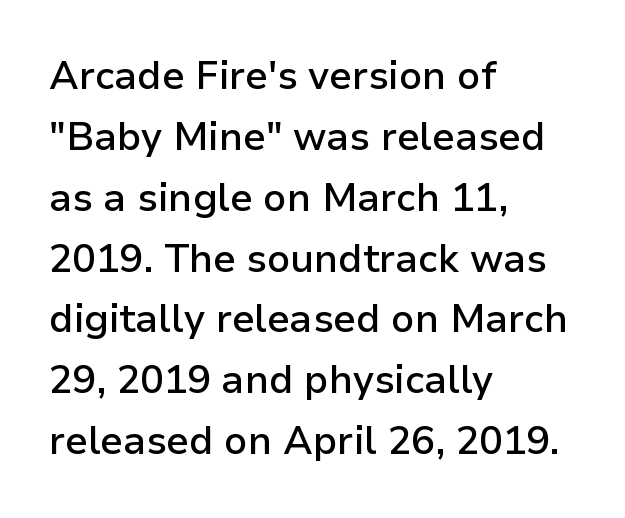
The image shows 39 px semibold sans-serif type, upright; set left-aligned, normal line spacing (1.56x), normal letter spacing, not underlined; low stroke contrast and a medium x-height.
